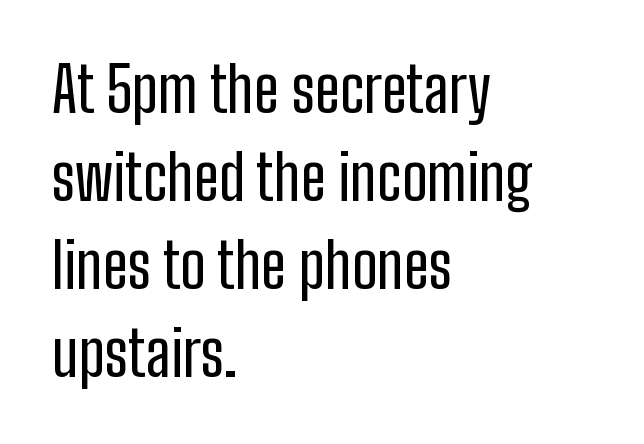
{"serif": "no", "italic": "no", "width": "condensed", "stroke_contrast": "low", "x_height": "medium", "monospaced": "no", "underline": "no", "align": "left", "line_spacing": "normal", "line_spacing_ratio": 1.42, "letter_spacing": "normal", "letter_spacing_em": 0.0, "glyph_px": 62}
